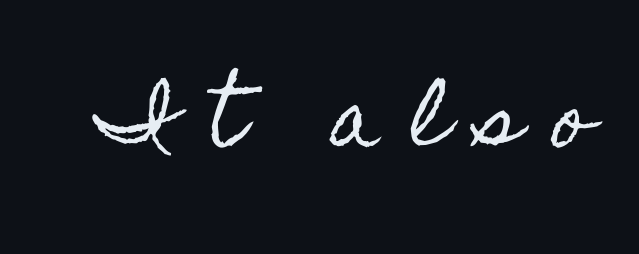
The image shows 75 px condensed type; set unusually wide letter spacing (+0.4 em), not underlined; a small x-height.
